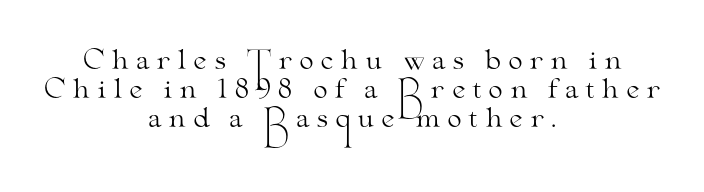
Q: Is the text bold? A: No.
Q: Is the text italic (slanted)? A: No, it is upright.
Q: Is the text underlined? A: No.
Q: How is the paragraph aligned? A: Centered.
Q: Is the spacing between letters normal or unusually wide? A: Unusually wide.
Q: Is the spacing between lines tight, normal or loose? A: Tight.
